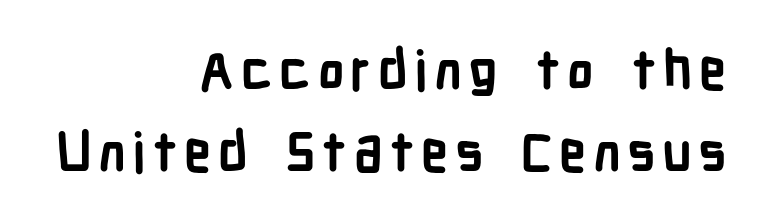
The image shows 54 px semibold, condensed sans-serif type, upright; set right-aligned, normal line spacing (1.51x), not underlined; low stroke contrast and a medium x-height.
